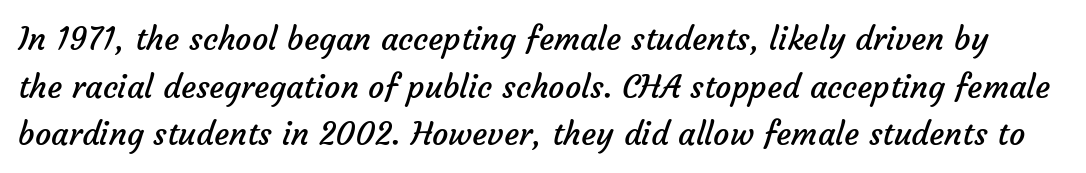
The face used here is proportionally spaced, like ordinary book or web type. The typeface has the unassuming heft of standard copy or less. Look at the tracking — it's just the regular setting, nothing added. Font category for this specimen: sans-serif.
